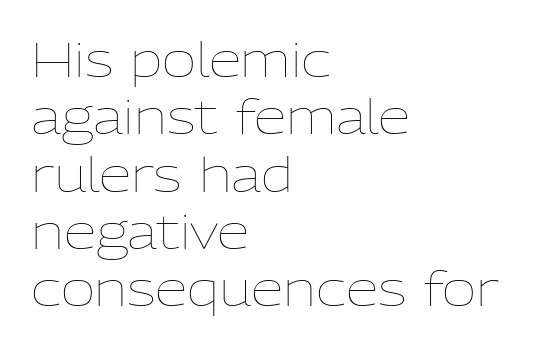
The lettering stays uniformly vertical, giving the passage a roman look. The strokes are not fattened; the text isn't bold. Bare-footed words on every line. Here the designer chose a conventional face with non-uniform glyph widths.
